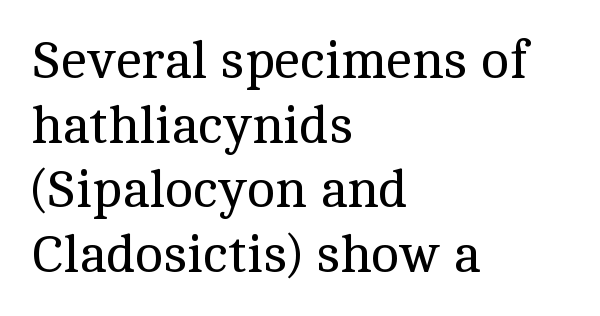
Q: Is the text bold? A: No.
Q: Is the text italic (slanted)? A: No, it is upright.
Q: Is the typeface a serif or a sans-serif typeface? A: Serif.
Q: Is the text underlined? A: No.
Q: How is the paragraph aligned? A: Left-aligned.
Q: Is the spacing between letters normal or unusually wide? A: Normal.
Q: Width (condensed, normal, or wide)? A: Normal.
Q: x-height? A: Medium.
Q: Monospaced? A: No.
